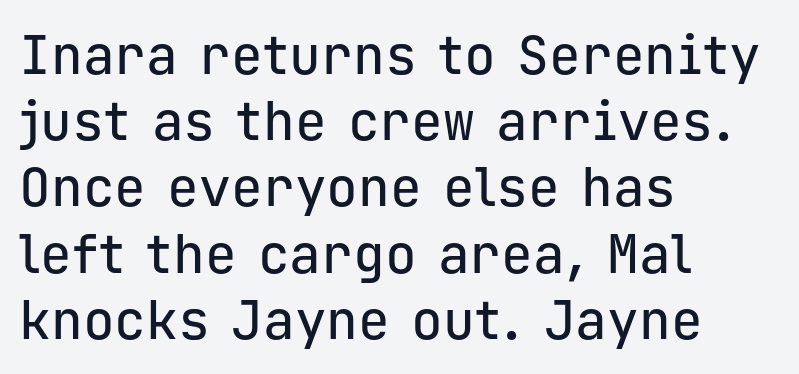
{"serif": "no", "italic": "no", "width": "normal", "stroke_contrast": "low", "x_height": "medium", "monospaced": "yes", "underline": "no", "align": "left", "line_spacing": "normal", "line_spacing_ratio": 1.25, "letter_spacing": "normal", "letter_spacing_em": 0.0, "glyph_px": 53}
